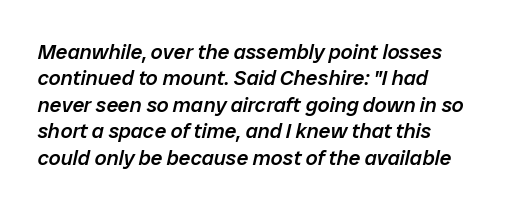
Q: Is the text bold? A: Semi-bold.
Q: Is the text italic (slanted)? A: Yes, it leans right by about 12 degrees.
Q: Is the text underlined? A: No.
Q: How is the paragraph aligned? A: Left-aligned.
Q: Is the spacing between letters normal or unusually wide? A: Normal.
Q: Is the spacing between lines tight, normal or loose? A: Normal.
